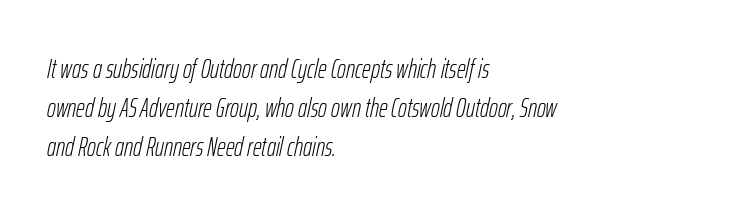
The image shows 27 px text type, italic (leaning right); set left-aligned, normal line spacing (1.45x), normal letter spacing, not underlined.
